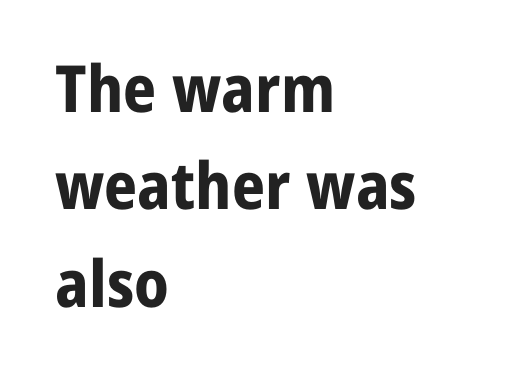
The image shows 65 px bold sans-serif type, upright; set left-aligned, normal line spacing (1.5x), normal letter spacing, not underlined; low stroke contrast and a medium x-height.
